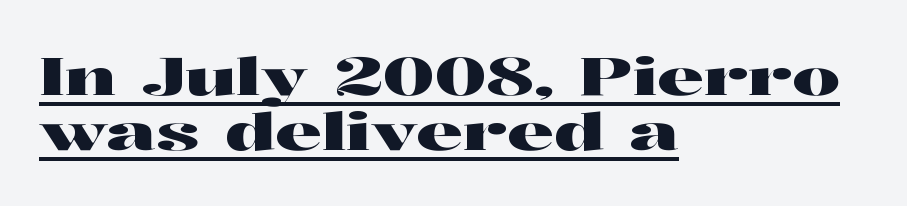
{"serif": "yes", "italic": "no", "width": "wide", "stroke_contrast": "high", "x_height": "medium", "monospaced": "no", "underline": "yes", "align": "left", "line_spacing": "tight", "line_spacing_ratio": 1.04, "letter_spacing": "normal", "letter_spacing_em": 0.0, "glyph_px": 53}
